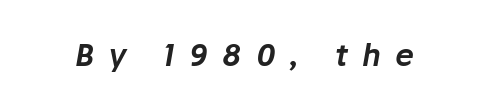
No word sits above an underline. Looks like regular typesetting: each glyph gets only the width it needs. The lettering tilts uniformly, giving the passage an italic look. These lines have a slow, spaced-out rhythm from letter to letter.
